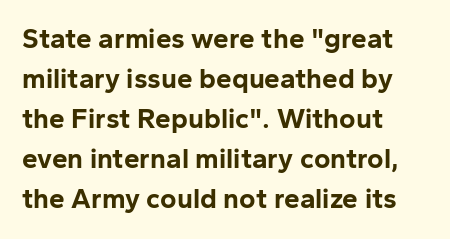
The space beneath each line is pristine and unruled. Layout note: lines flush left. How would I describe the line gaps? Plain and ordinary. The letters advance in unequal steps, a hallmark of proportional type. Is the type bold? Yes — the strokes are clearly thick and heavy.
